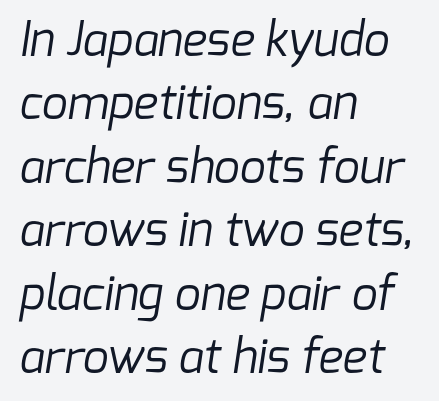
{"serif": "no", "bold": "no", "weight": "regular", "width": "normal", "stroke_contrast": "low", "x_height": "medium", "monospaced": "no", "underline": "no", "align": "left", "line_spacing": "normal", "line_spacing_ratio": 1.38, "letter_spacing": "normal", "letter_spacing_em": 0.0, "glyph_px": 46}
